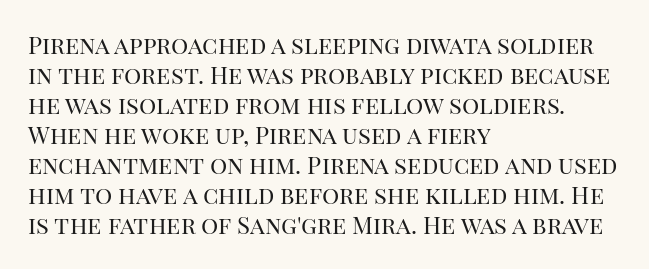
Honestly, there is no underline to notice here at all. The font's upright variant was chosen for this text. Horizontally, the lines are justified to the leading edge only. Bold? No — there's no thickening of the strokes.
